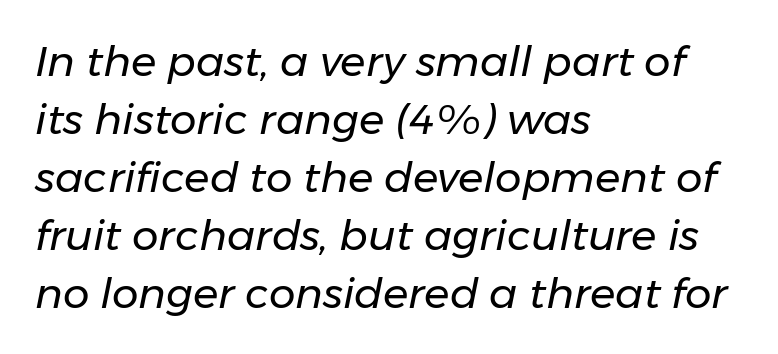
The image shows 42 px regular-weight type, italic (leaning right); set left-aligned, normal line spacing (1.38x), normal letter spacing, not underlined; low stroke contrast and a medium x-height.
